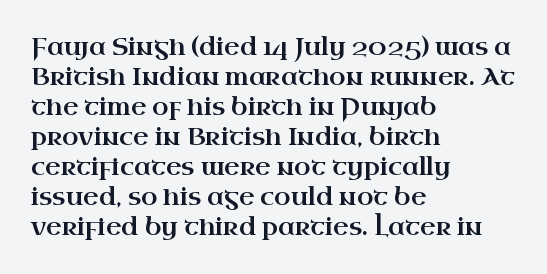
{"italic": "no", "underline": "no", "align": "left", "line_spacing": "normal", "line_spacing_ratio": 1.25, "letter_spacing": "normal", "letter_spacing_em": 0.0, "glyph_px": 24}
